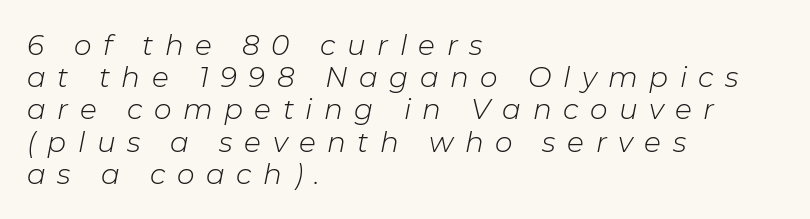
Q: Is the text bold? A: No.
Q: Is the text italic (slanted)? A: Yes, it leans right by about 11 degrees.
Q: Is the text underlined? A: No.
Q: How is the paragraph aligned? A: Left-aligned.
Q: Is the spacing between letters normal or unusually wide? A: Unusually wide.
Q: Is the spacing between lines tight, normal or loose? A: Tight.
Q: Width (condensed, normal, or wide)? A: Normal.
Q: Stroke contrast? A: Low.
Q: x-height? A: Medium.
Q: Monospaced? A: No.
